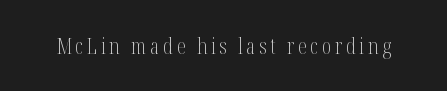
The specimen reads as upright at a glance. The face looks like a standard text weight, possibly lighter. Nobody drew a line under any word here.
